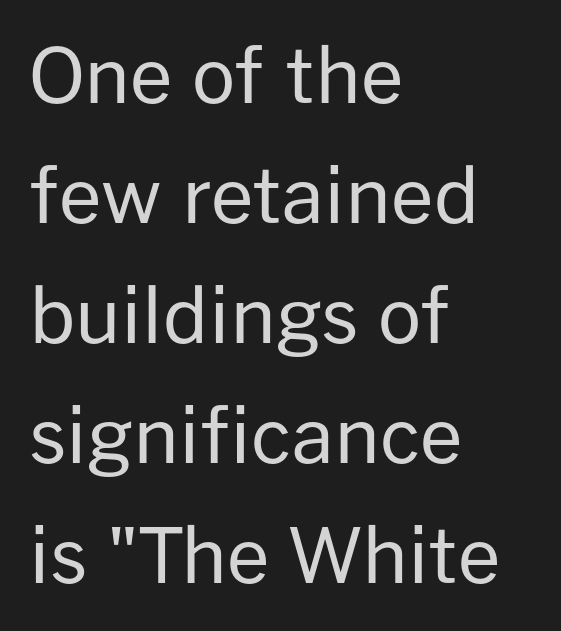
The image shows 76 px regular-weight sans-serif type, upright; set left-aligned, normal line spacing (1.58x), normal letter spacing, not underlined; low stroke contrast and a medium x-height.
